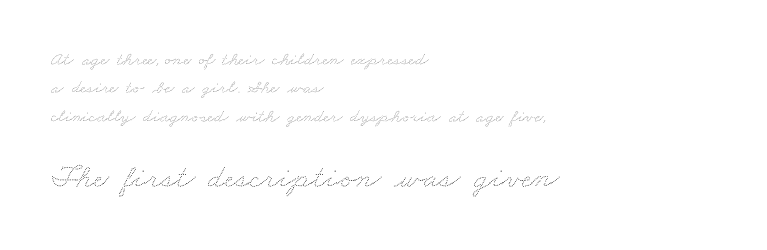
Q: Is the text bold? A: No.
Q: Is the text underlined? A: No.
Q: How is the paragraph aligned? A: Left-aligned.
Q: Is the spacing between letters normal or unusually wide? A: Normal.
Q: Is the spacing between lines tight, normal or loose? A: Normal.
Q: Which block of text is set in a larger size, the first (top) or the second (bottom)? A: The second (bottom) one.
Q: Width (condensed, normal, or wide)? A: Wide.
Q: Stroke contrast? A: Medium.
Q: x-height? A: Small.
Q: Monospaced? A: No.
